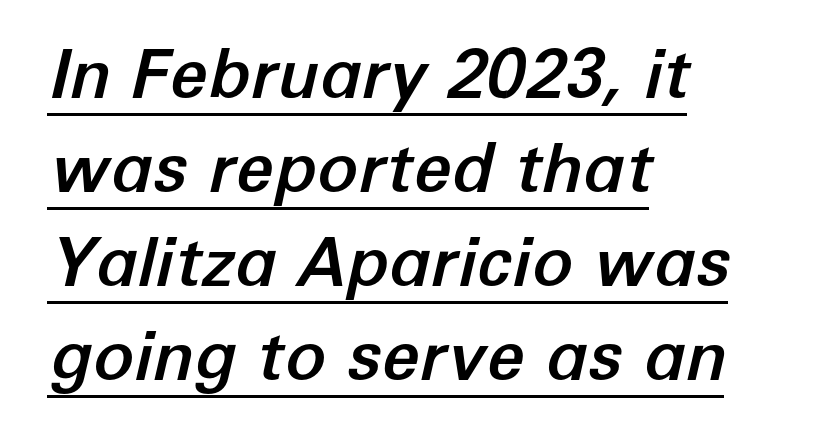
{"italic": "yes", "lean": "right", "slant_degrees": 12, "width": "normal", "stroke_contrast": "low", "x_height": "medium", "monospaced": "no", "underline": "yes", "align": "left", "line_spacing": "normal", "line_spacing_ratio": 1.38, "letter_spacing": "normal", "letter_spacing_em": 0.0, "glyph_px": 68}
